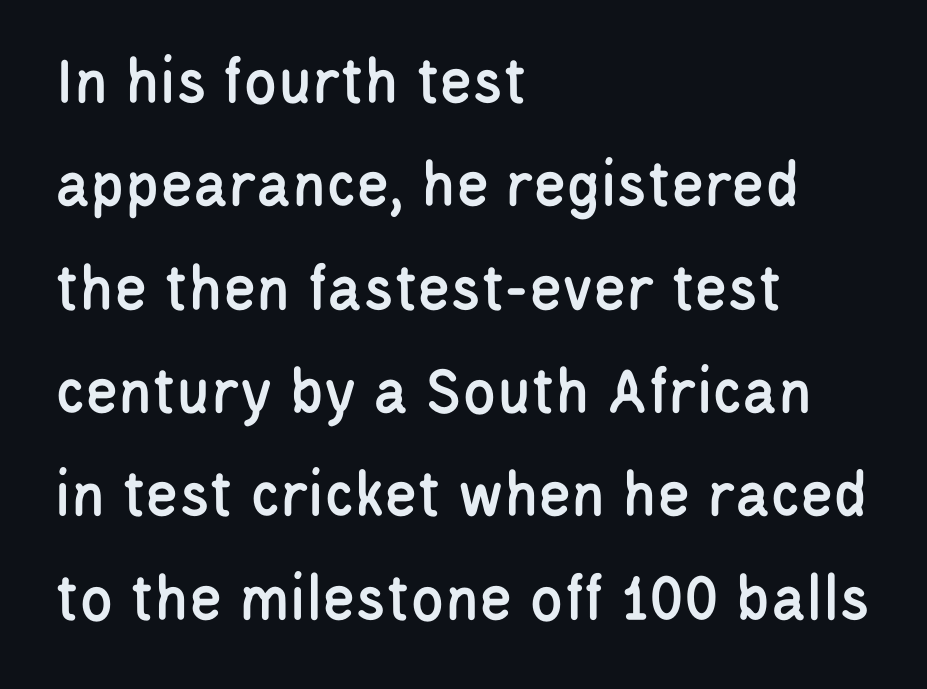
The image shows 68 px condensed sans-serif type, upright; set left-aligned, normal line spacing (1.52x), normal letter spacing, not underlined; low stroke contrast and a large x-height.
